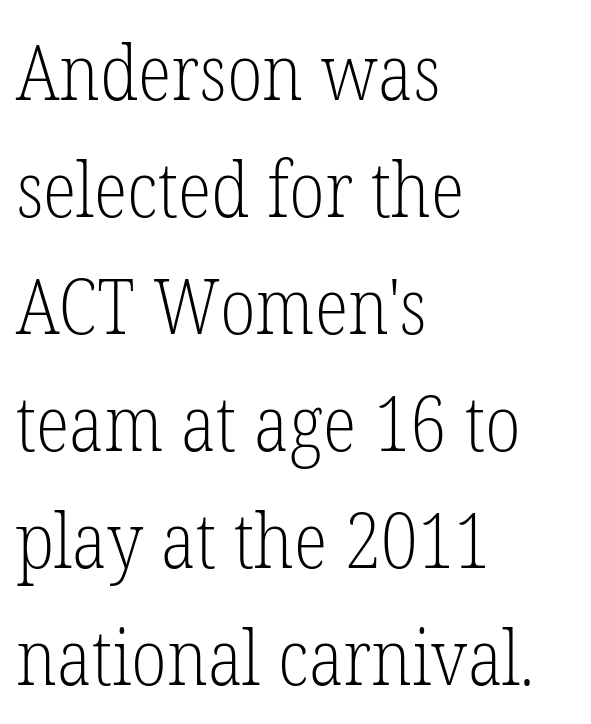
The image shows 78 px light, condensed serif type, upright; set left-aligned, normal line spacing (1.5x), normal letter spacing, not underlined; low stroke contrast and a medium x-height.
